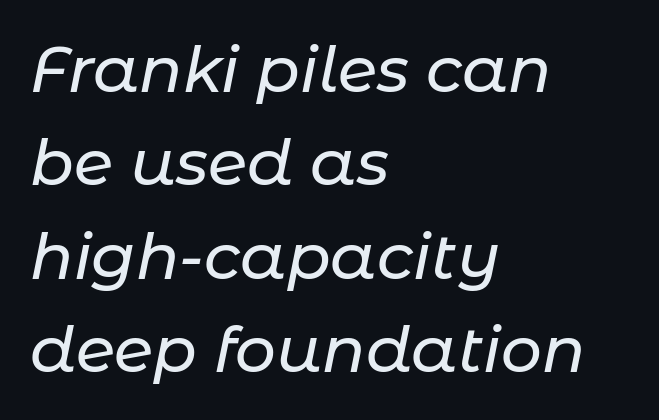
Check the space under the baseline: it is left empty. Honestly, the row spacing looks completely unremarkable. Teacher's note: observe the even left margin — that is flush-left alignment. Is this a fixed-width face? No — the glyphs have proportional, varying widths. An italicized treatment has been applied to the whole sample. What stands out about the letter spacing? Nothing — it is the standard amount.
